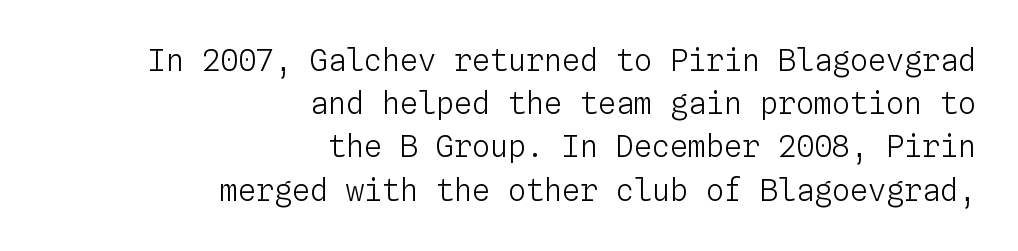
The image shows 30 px light type, upright, monospaced; set right-aligned, normal line spacing (1.44x), normal letter spacing, not underlined; low stroke contrast and a medium x-height.
